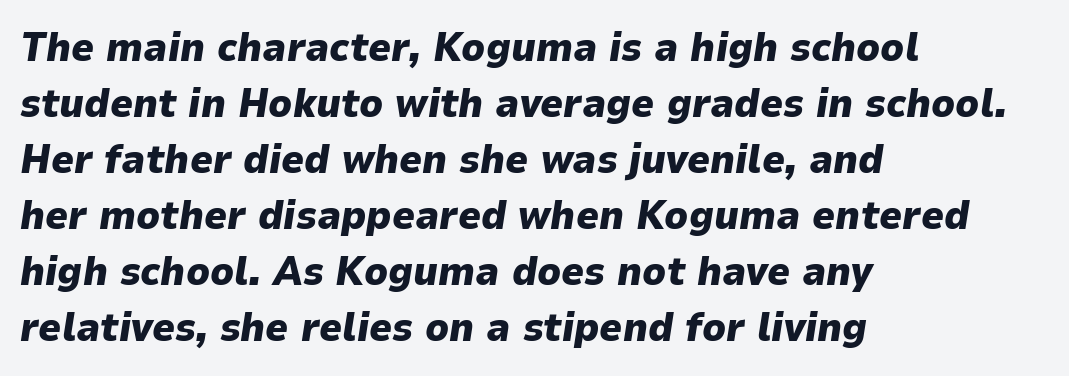
The image shows 40 px heavy type, italic (leaning right); set left-aligned, normal line spacing (1.4x), normal letter spacing, not underlined; low stroke contrast and a medium x-height.
